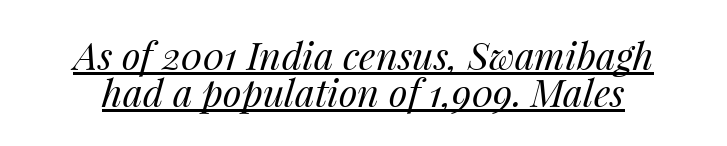
The specimen includes a rule beneath the text block's lines. Characters are canted at an angle relative to the baseline's perpendicular. Whoever set this chose condensed vertical rhythm over breathing room. Does extra space separate the letters? No, they use regular spacing. Looks like regular typesetting: each glyph gets only the width it needs.
